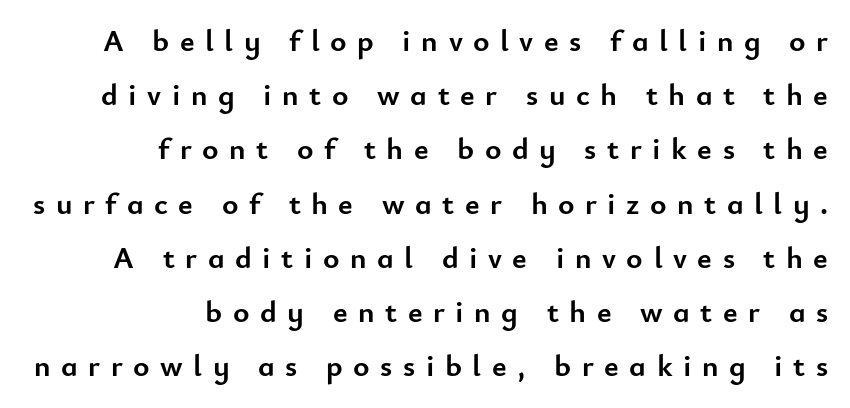
The image shows 31 px semibold sans-serif type, upright; set right-aligned, line spacing 1.75x, unusually wide letter spacing (+0.34 em), not underlined; low stroke contrast and a small x-height.
